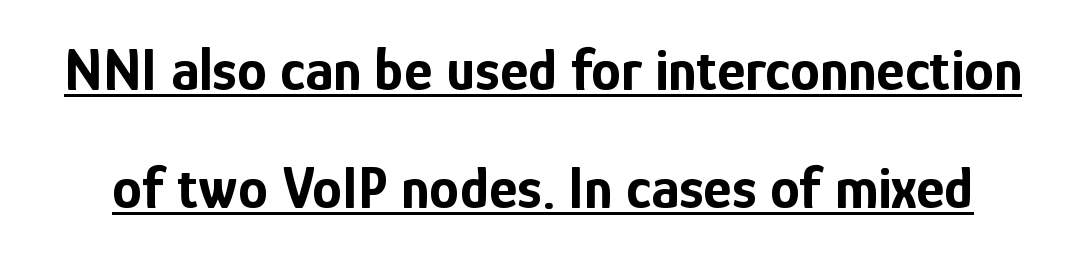
{"serif": "no", "italic": "no", "bold": "yes", "weight": "bold", "width": "condensed", "stroke_contrast": "low", "x_height": "medium", "monospaced": "no", "underline": "yes", "line_spacing": "loose", "line_spacing_ratio": 1.96, "letter_spacing": "normal", "letter_spacing_em": 0.0, "glyph_px": 60}
